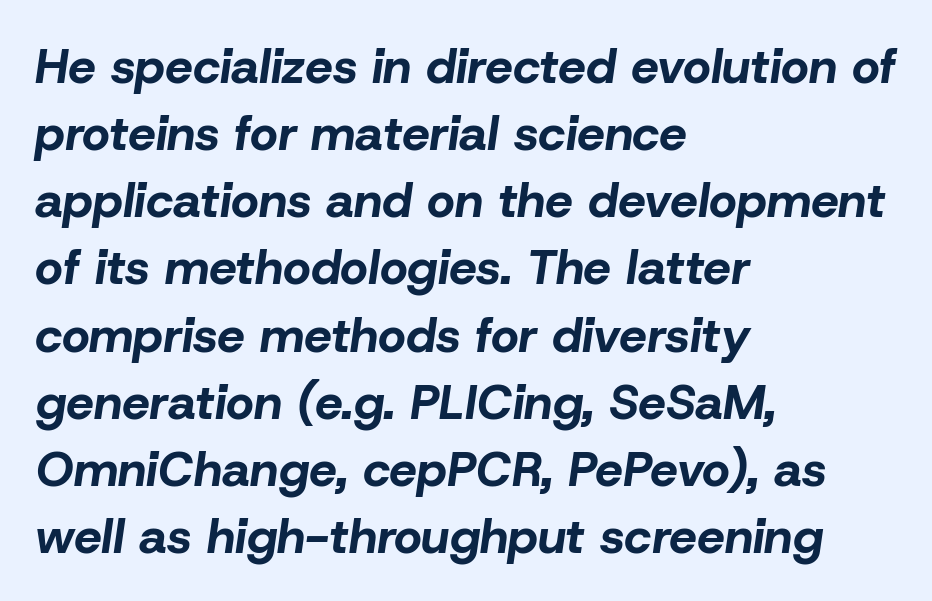
The image shows 49 px bold type, italic (leaning right); set left-aligned, normal line spacing (1.37x), normal letter spacing, not underlined; low stroke contrast and a medium x-height.
